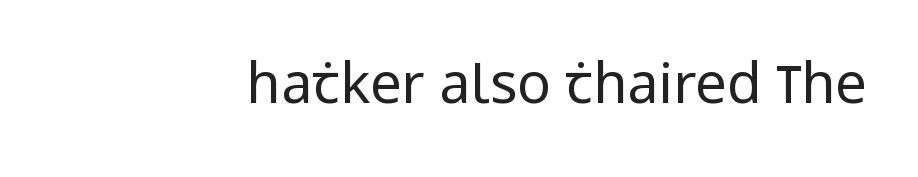
Q: Is the text bold? A: No.
Q: Is the text italic (slanted)? A: No, it is upright.
Q: Is the typeface a serif or a sans-serif typeface? A: Sans-serif.
Q: Is the text underlined? A: No.
Q: Is the spacing between letters normal or unusually wide? A: Normal.
Q: Width (condensed, normal, or wide)? A: Condensed.
Q: Stroke contrast? A: Low.
Q: x-height? A: Large.
Q: Monospaced? A: No.
